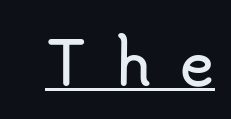
The image shows 58 px sans-serif type, upright; set unusually wide letter spacing (+0.49 em), underlined; low stroke contrast and a small x-height.
